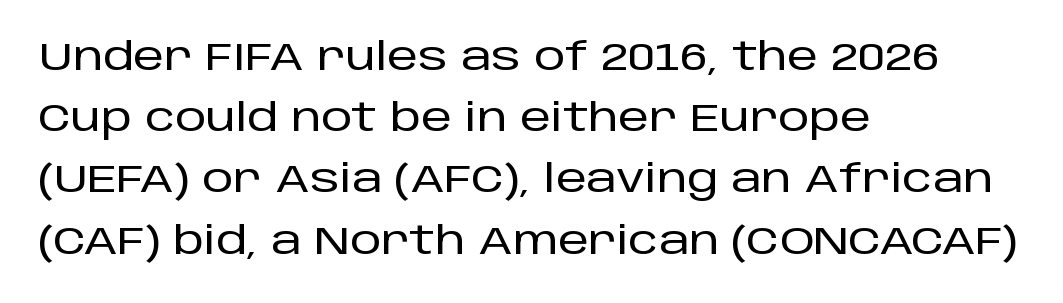
The image shows 39 px sans-serif type, upright; set left-aligned, normal line spacing (1.57x), normal letter spacing, not underlined; low stroke contrast and a large x-height.
